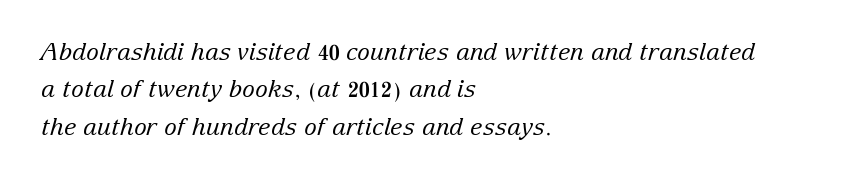
The image shows 24 px text type, italic (leaning right); set left-aligned, normal line spacing (1.56x), normal letter spacing, not underlined.
